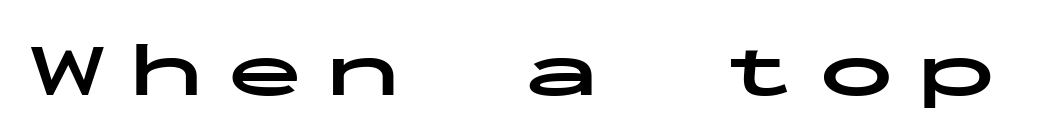
The baseline area is clear. Stroke terminals: plain, sans-serif. Stroke thickness is high; the sample reads as a true bold. Substantial extra tracking has been applied to these lines. A typesetter would call this monospace, since all characters share one set width.
